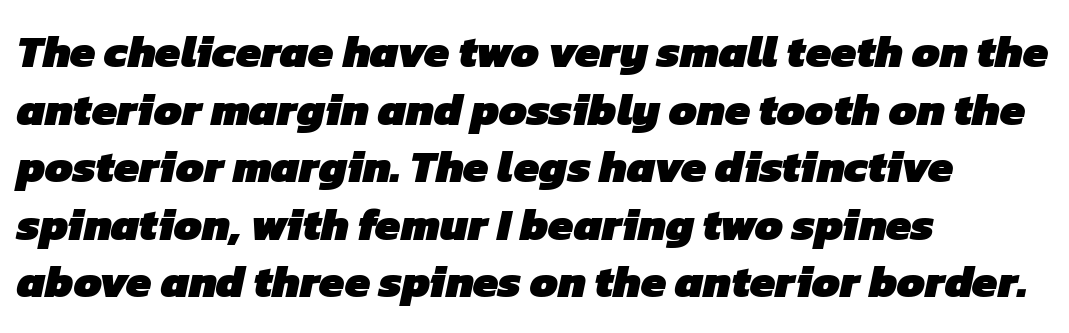
{"serif": "no", "bold": "yes", "weight": "heavy", "width": "normal", "stroke_contrast": "low", "x_height": "medium", "monospaced": "no", "underline": "no", "align": "left", "line_spacing": "normal", "line_spacing_ratio": 1.28, "letter_spacing": "normal", "letter_spacing_em": 0.0, "glyph_px": 45}
